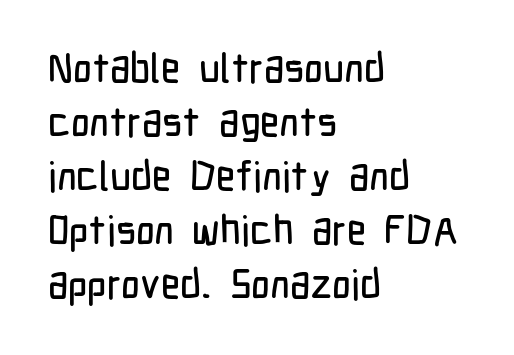
{"serif": "no", "italic": "no", "width": "condensed", "stroke_contrast": "low", "x_height": "medium", "monospaced": "no", "underline": "no", "align": "left", "line_spacing": "normal", "line_spacing_ratio": 1.32, "letter_spacing": "normal", "letter_spacing_em": 0.0, "glyph_px": 41}
